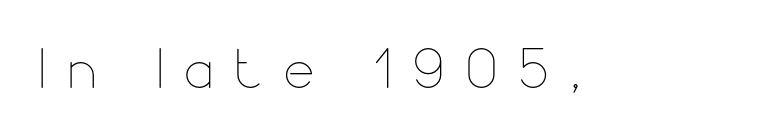
{"italic": "no", "bold": "no", "weight": "thin", "width": "normal", "stroke_contrast": "low", "x_height": "small", "monospaced": "no", "underline": "no", "letter_spacing": "wide", "letter_spacing_em": 0.27, "glyph_px": 75}
